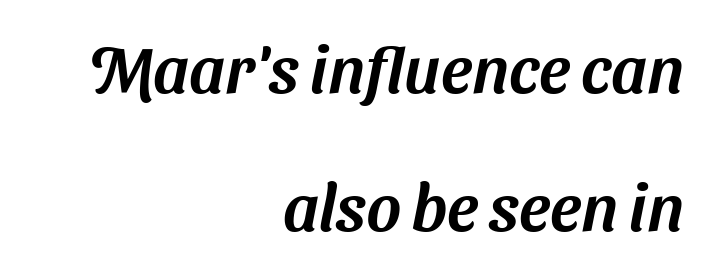
Is there much room between lines? Yes — plenty of vertical air separates them. Has an underline been added? It has not. Each letter keeps its own natural width here, so spacing adapts to shape. Nothing sits at the stroke ends, so this counts as sans-serif.
